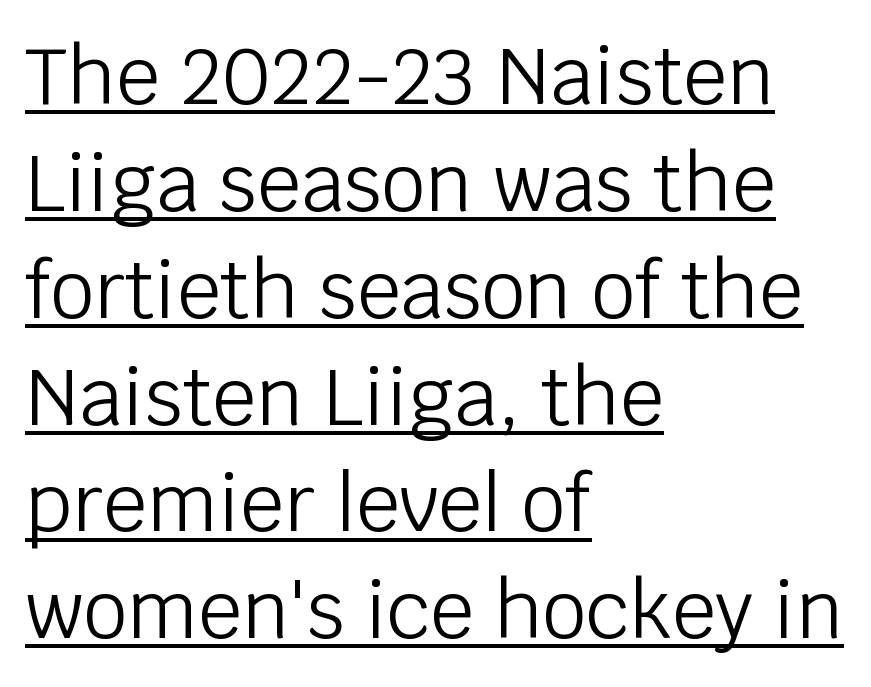
The image shows 78 px light sans-serif type, upright; set left-aligned, normal line spacing (1.37x), normal letter spacing, underlined; low stroke contrast and a large x-height.
